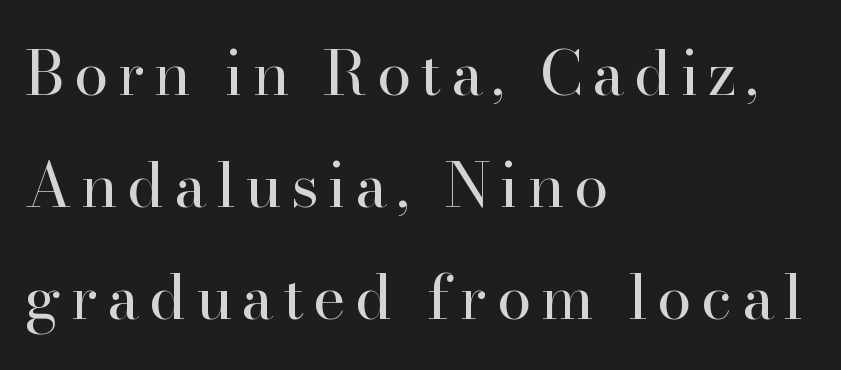
Every row of glyphs begins at an identical x-position on the left. A bare baseline throughout the passage. This is the regular roman posture of the typeface. Typographically, this falls in the serif category. The face looks like a standard text weight, possibly lighter.
